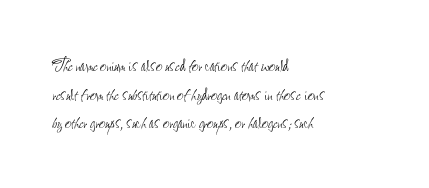
Beneath every word, the page is bare. On a weight scale, this lands at 450 or below. Look at the tracking — it's just the regular setting, nothing added. The typesetter chose a ragged-right arrangement here.
